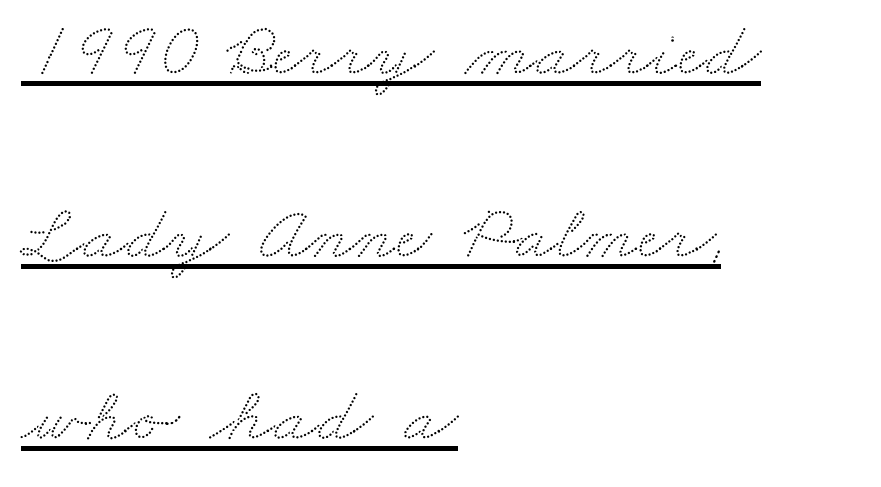
The image shows 78 px wide type; set left-aligned, loose line spacing (2.34x), normal letter spacing, underlined; low stroke contrast and a small x-height.
